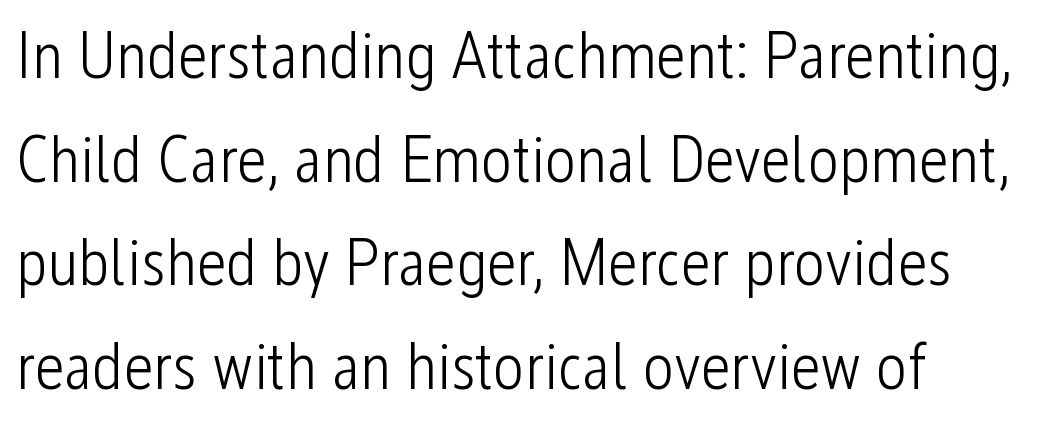
Q: Is the text bold? A: No.
Q: Is the text italic (slanted)? A: No, it is upright.
Q: Is the typeface a serif or a sans-serif typeface? A: Sans-serif.
Q: Is the text underlined? A: No.
Q: How is the paragraph aligned? A: Left-aligned.
Q: Is the spacing between letters normal or unusually wide? A: Normal.
Q: Is the spacing between lines tight, normal or loose? A: Normal.
Q: Width (condensed, normal, or wide)? A: Condensed.
Q: Stroke contrast? A: Low.
Q: x-height? A: Medium.
Q: Monospaced? A: No.
